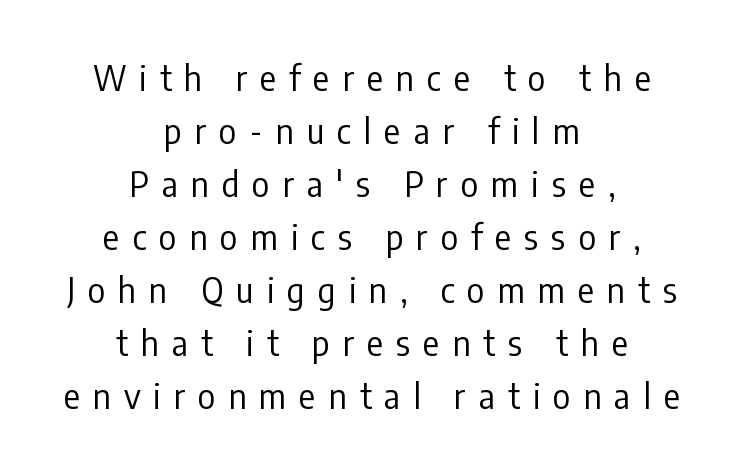
Baseline-to-baseline distance is the conventional proportion of letter height. The designer went with a sans here, leaving each stem footless. Is the stroke heavy? The answer is a plain regular-or-lighter. Both edges are ragged and mirror each other, which tells us the setting is centered. How are the letters spaced? Widely, with obvious added tracking. Has an underline been added? It has not.
